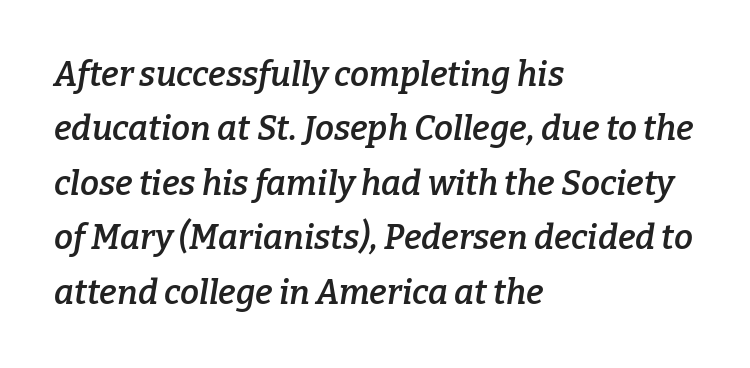
{"serif": "yes", "italic": "yes", "lean": "right", "slant_degrees": 9, "bold": "semi", "weight": "semibold", "width": "normal", "stroke_contrast": "low", "x_height": "medium", "monospaced": "no", "underline": "no", "align": "left", "line_spacing": "normal", "line_spacing_ratio": 1.6, "letter_spacing": "normal", "letter_spacing_em": 0.0, "glyph_px": 34}
